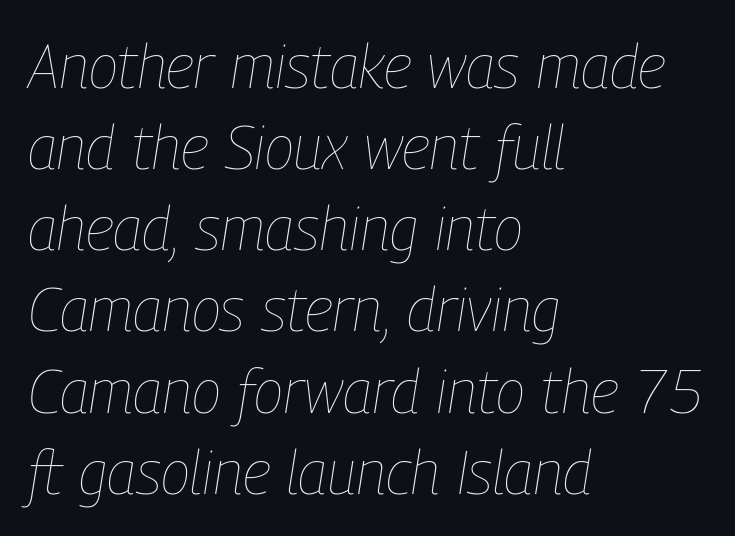
Counters stay open thanks to moderate or lighter strokes. Which margin do the lines hug? The left one — the right edge is uneven. These lines sit exactly where default settings would place them. It's the slanting kind of type.
